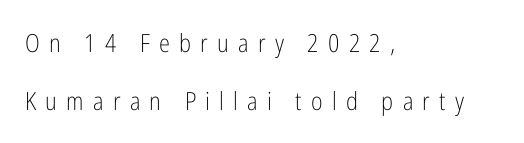
The image shows 25 px text type, upright; set left-aligned, loose line spacing (2.31x), unusually wide letter spacing (+0.37 em), not underlined.
